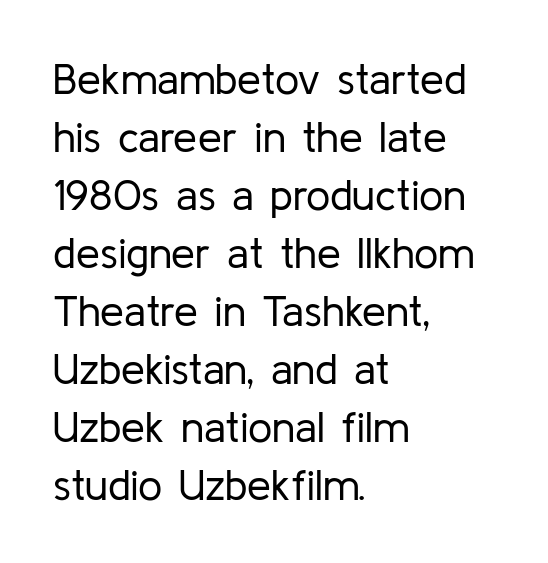
Q: Is the text bold? A: No.
Q: Is the text italic (slanted)? A: No, it is upright.
Q: Is the typeface a serif or a sans-serif typeface? A: Sans-serif.
Q: Is the text underlined? A: No.
Q: How is the paragraph aligned? A: Left-aligned.
Q: Is the spacing between letters normal or unusually wide? A: Normal.
Q: Is the spacing between lines tight, normal or loose? A: Normal.
Q: Width (condensed, normal, or wide)? A: Normal.
Q: Stroke contrast? A: Low.
Q: x-height? A: Medium.
Q: Monospaced? A: No.
